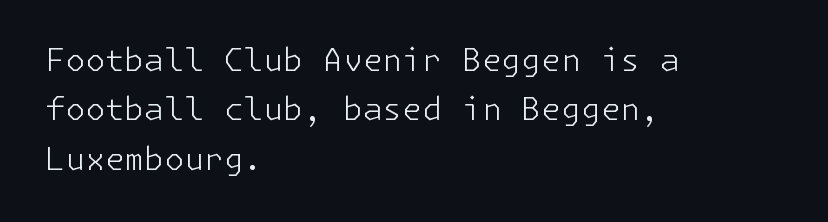
The image shows 32 px light sans-serif type, upright; set left-aligned, normal line spacing (1.54x), normal letter spacing, not underlined; low stroke contrast and a medium x-height.
